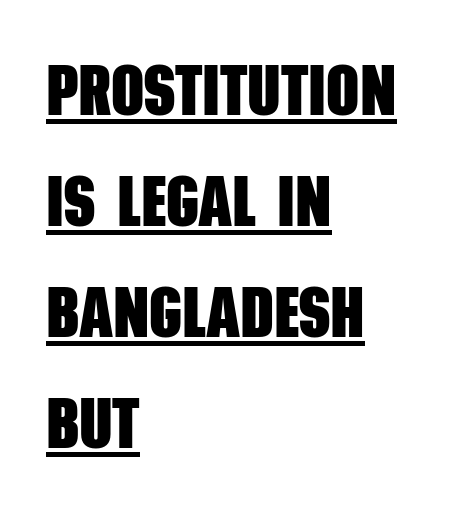
Unlike a traditional serif, this face leaves its strokes unadorned. A rule runs beneath these lines of type. Line beginnings align vertically; line endings do not. This rendering leaves character spacing at its baseline value. The line-height multiplier appears to be the usual default.
